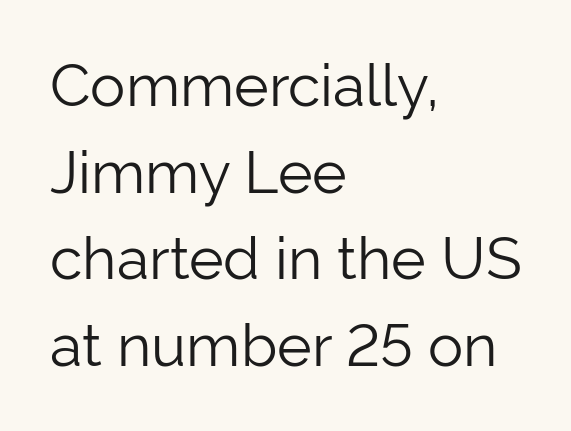
Q: Is the text bold? A: No.
Q: Is the text italic (slanted)? A: No, it is upright.
Q: Is the typeface a serif or a sans-serif typeface? A: Sans-serif.
Q: Is the text underlined? A: No.
Q: How is the paragraph aligned? A: Left-aligned.
Q: Is the spacing between letters normal or unusually wide? A: Normal.
Q: Is the spacing between lines tight, normal or loose? A: Normal.
Q: Width (condensed, normal, or wide)? A: Normal.
Q: Stroke contrast? A: Low.
Q: x-height? A: Medium.
Q: Monospaced? A: No.
